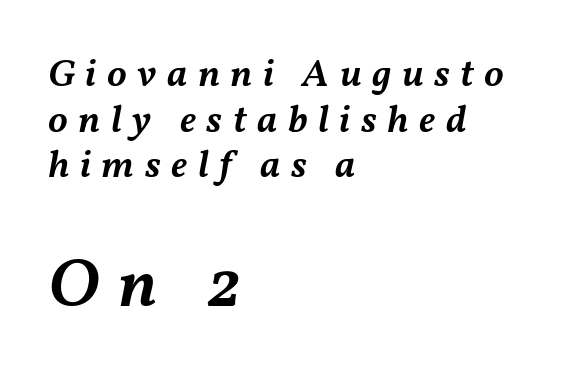
Italic: yes, the glyphs are oblique. One-word summary of the alignment: left. The face used here is proportionally spaced, like ordinary book or web type. The gap between lines stays unmarked. Each word looks stretched out because of the extra space between its letters. Emphasis by weight is partial: semibold.
